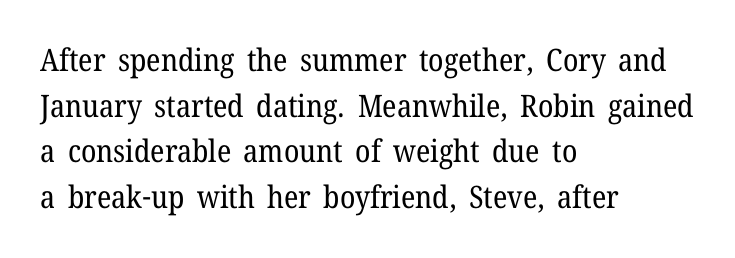
{"serif": "yes", "italic": "no", "bold": "no", "weight": "regular", "width": "normal", "stroke_contrast": "low", "x_height": "medium", "monospaced": "no", "underline": "no", "align": "left", "line_spacing": "normal", "line_spacing_ratio": 1.47, "letter_spacing": "normal", "letter_spacing_em": 0.0, "glyph_px": 31}
